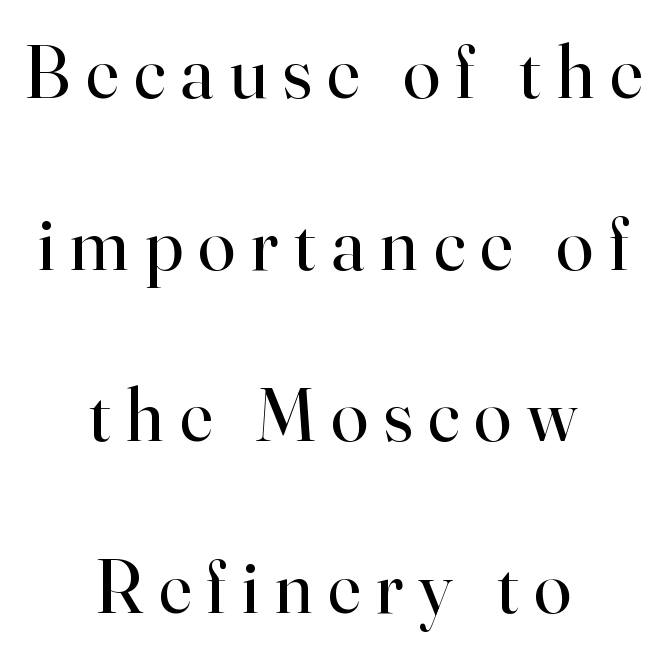
The image shows 75 px regular-weight serif type, upright; set centered, loose line spacing (2.29x), unusually wide letter spacing (+0.21 em), not underlined; high stroke contrast and a small x-height.
